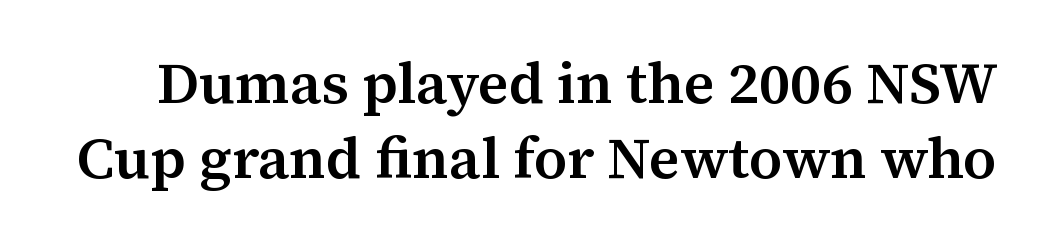
The passage shown is typeset with a serif family. Honestly, the row spacing looks completely unremarkable. Is there any slant? The stems are plumb. Each glyph is drawn with semibold strokes, heavier than normal yet not fully bold. Think of a printed novel: that variable character pitch is what you see here. Unmarked baselines from the first word to the last.
